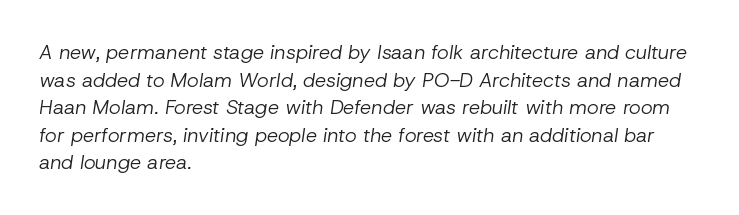
Tall strokes in this sample are angled rather than plumb. Horizontal alignment here is leftward, the default for most running prose. Nothing unusual about the tracking: characters are spaced as the font intends. This reads as an unemphasized weight, regular at the heaviest. Does the leading feel generous? No, just average.
